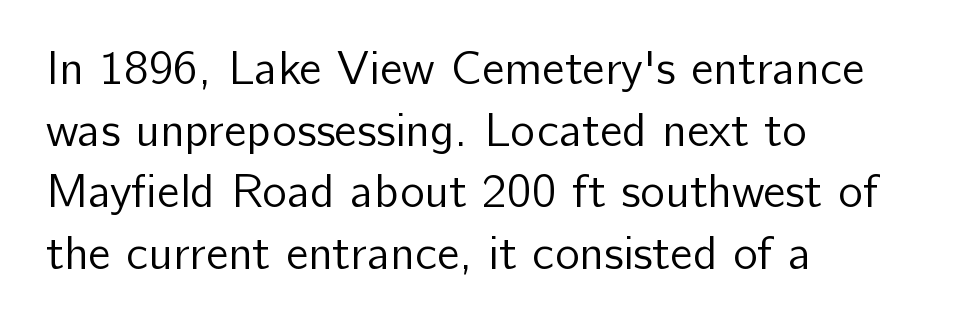
The rendering uses natural spacing where letterforms have individual widths. The axis of the letterforms is exactly vertical. A light-to-regular cut is what we see here. A normal amount of white space separates one row of letters from the next. Nothing unusual about the tracking: characters are spaced as the font intends.
